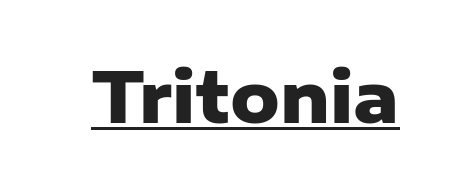
Here the designer chose a conventional face with non-uniform glyph widths. Strokes here are thick enough to call this a true bold. Each letter's strokes conclude bluntly, with no projecting serifs. Every word sits above its own underline. Quick note: not italic, upright. These lines keep a tight, regular rhythm from letter to letter.
